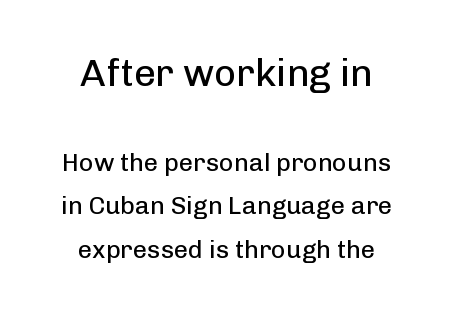
Letters rest on an invisible, unmarked baseline. What kind of face is this? One without serifs — a sans. Each line is balanced around a shared central axis. Of the two passages, the one on top uses the larger point size.
